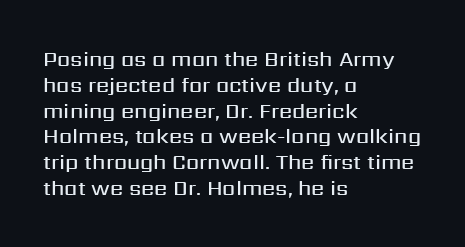
The image shows 21 px text type, upright; set left-aligned, line spacing 1.23x, normal letter spacing, not underlined.
